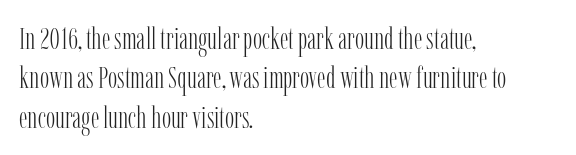
Q: Is the text bold? A: No.
Q: Is the text italic (slanted)? A: No, it is upright.
Q: Is the typeface a serif or a sans-serif typeface? A: Serif.
Q: Is the text underlined? A: No.
Q: How is the paragraph aligned? A: Left-aligned.
Q: Is the spacing between letters normal or unusually wide? A: Normal.
Q: Is the spacing between lines tight, normal or loose? A: Normal.
Q: Width (condensed, normal, or wide)? A: Condensed.
Q: Stroke contrast? A: Low.
Q: x-height? A: Medium.
Q: Monospaced? A: No.
